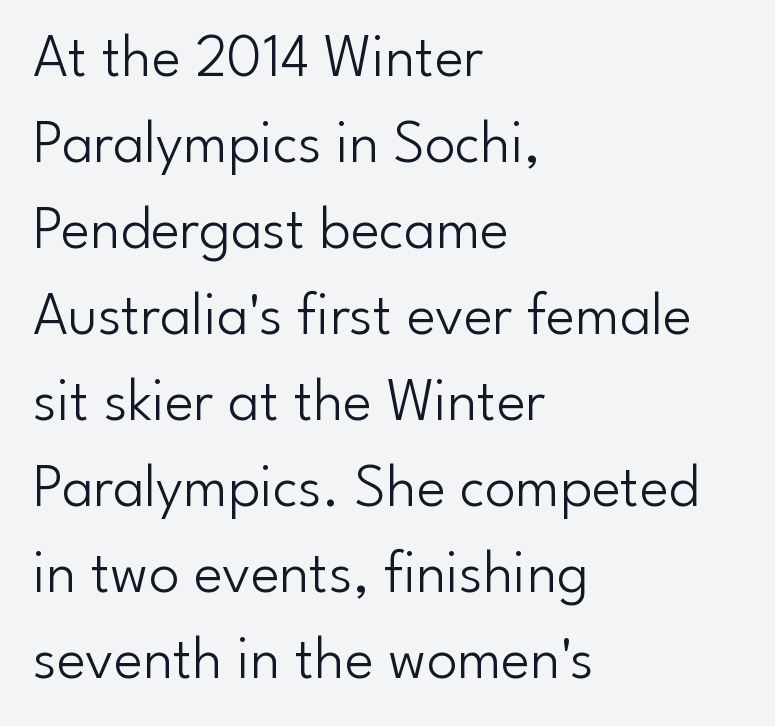
{"serif": "no", "italic": "no", "bold": "no", "weight": "light", "width": "normal", "stroke_contrast": "low", "x_height": "small", "monospaced": "no", "underline": "no", "align": "left", "line_spacing": "normal", "line_spacing_ratio": 1.41, "letter_spacing": "normal", "letter_spacing_em": 0.0, "glyph_px": 61}
